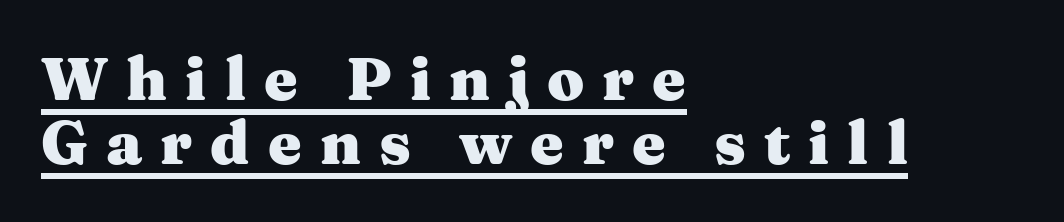
The image shows 60 px heavy, wide serif type, upright; set left-aligned, tight line spacing (1.07x), unusually wide letter spacing (+0.3 em), underlined; medium stroke contrast and a medium x-height.
